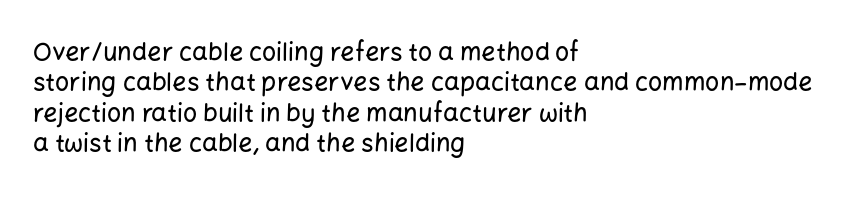
{"italic": "no", "underline": "no", "align": "left", "line_spacing_ratio": 1.22, "letter_spacing": "normal", "letter_spacing_em": 0.0, "glyph_px": 25}
